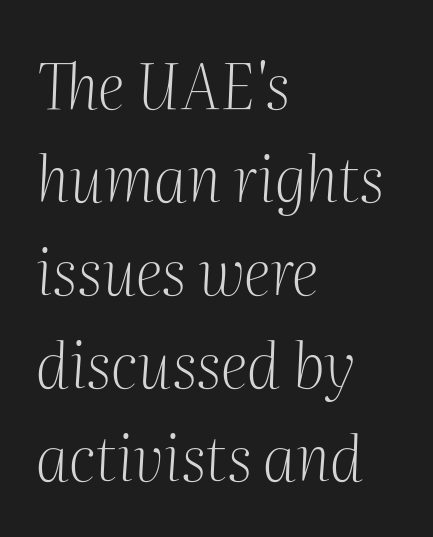
The image shows 62 px light serif type, italic (leaning right); set left-aligned, normal line spacing (1.5x), normal letter spacing, not underlined; medium stroke contrast and a medium x-height.
